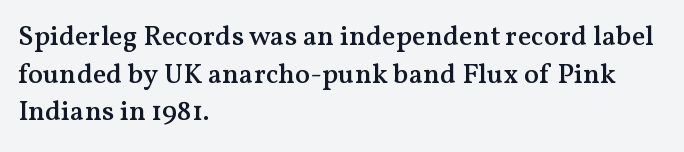
{"serif": "yes", "italic": "no", "bold": "semi", "weight": "semibold", "width": "normal", "stroke_contrast": "medium", "x_height": "medium", "monospaced": "no", "underline": "no", "align": "left", "line_spacing": "normal", "line_spacing_ratio": 1.34, "letter_spacing": "normal", "letter_spacing_em": 0.0, "glyph_px": 28}
